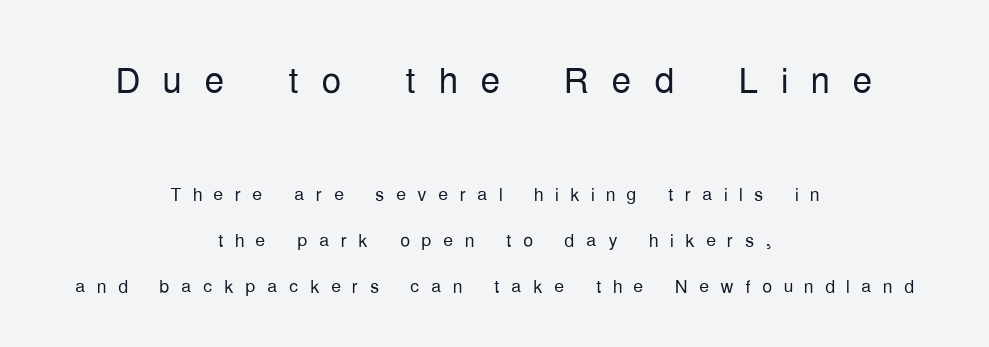
The lines in this sample share a center point and differ in where they start and stop. On a weight scale, this lands at 450 or below. Compared with typical body copy, the letter spacing here is much looser. Is this a sans? Yes — the strokes have no serifs.
